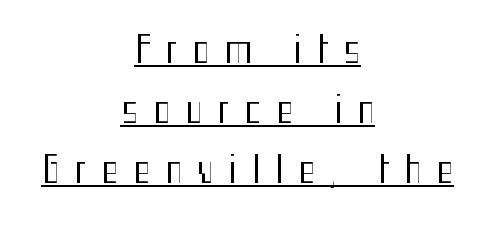
Q: Is the text bold? A: No.
Q: Is the text italic (slanted)? A: No, it is upright.
Q: Is the typeface a serif or a sans-serif typeface? A: Sans-serif.
Q: Is the text underlined? A: Yes.
Q: How is the paragraph aligned? A: Centered.
Q: Is the spacing between letters normal or unusually wide? A: Unusually wide.
Q: Is the spacing between lines tight, normal or loose? A: Normal.
Q: Width (condensed, normal, or wide)? A: Condensed.
Q: Stroke contrast? A: Medium.
Q: x-height? A: Medium.
Q: Monospaced? A: No.
